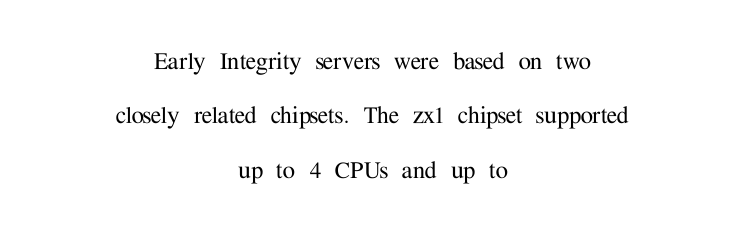
Q: Is the text italic (slanted)? A: No, it is upright.
Q: Is the typeface a serif or a sans-serif typeface? A: Serif.
Q: Is the text underlined? A: No.
Q: How is the paragraph aligned? A: Centered.
Q: Is the spacing between letters normal or unusually wide? A: Normal.
Q: Is the spacing between lines tight, normal or loose? A: Loose.
Q: Width (condensed, normal, or wide)? A: Normal.
Q: Stroke contrast? A: Medium.
Q: x-height? A: Medium.
Q: Monospaced? A: No.
